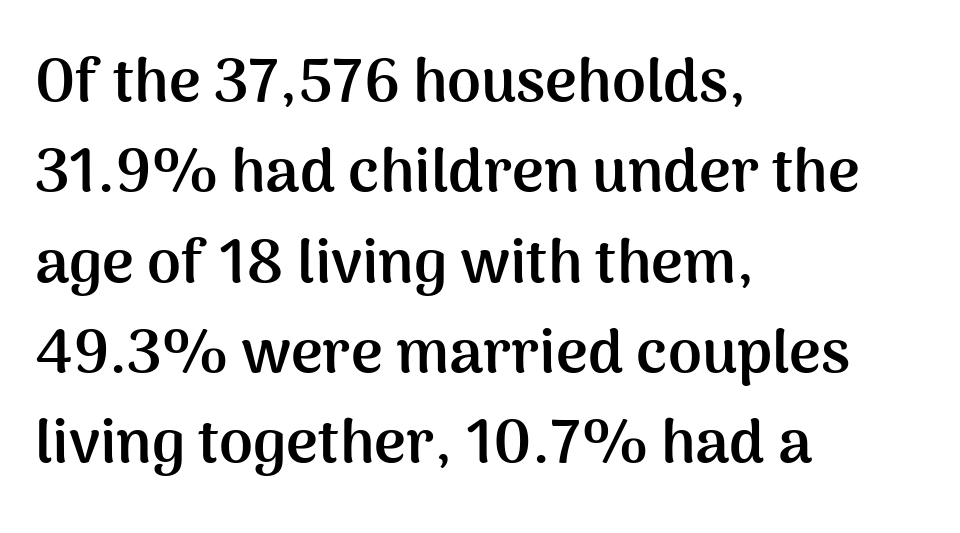
Q: Is the text bold? A: Yes.
Q: Is the text italic (slanted)? A: No, it is upright.
Q: Is the typeface a serif or a sans-serif typeface? A: Sans-serif.
Q: Is the text underlined? A: No.
Q: How is the paragraph aligned? A: Left-aligned.
Q: Is the spacing between letters normal or unusually wide? A: Normal.
Q: Is the spacing between lines tight, normal or loose? A: Normal.
Q: Width (condensed, normal, or wide)? A: Normal.
Q: Stroke contrast? A: Medium.
Q: x-height? A: Medium.
Q: Monospaced? A: No.
